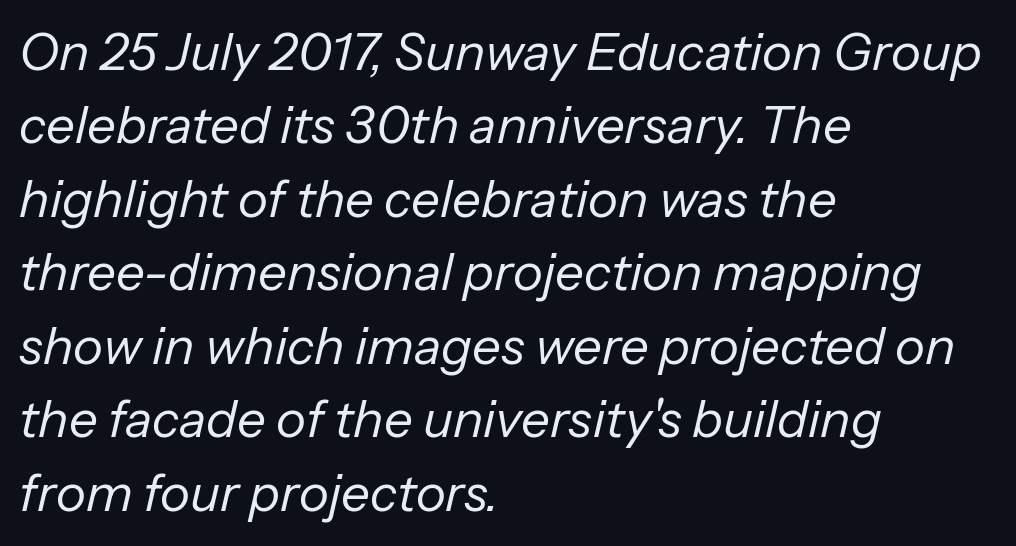
The image shows 51 px regular-weight type, italic (leaning right); set left-aligned, normal line spacing (1.44x), normal letter spacing, not underlined; low stroke contrast and a medium x-height.
